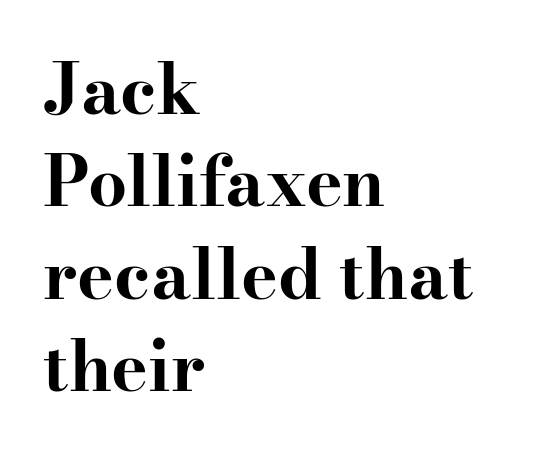
Line spacing here is normal. Letter spacing: default. Serifs: yes, visible at the terminals of the letterforms. This rendering features lettering with no underline. This is the regular roman posture of the typeface. Leftover space on each line is placed entirely after the last word.
